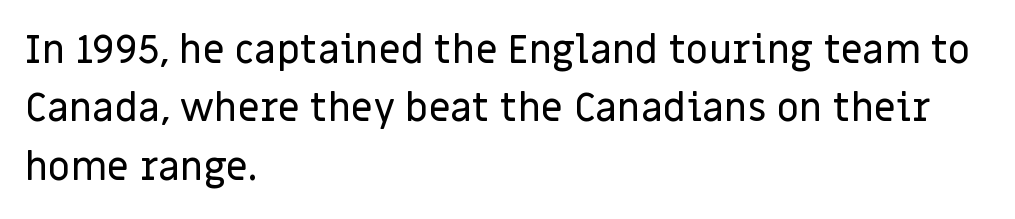
{"serif": "no", "italic": "no", "width": "normal", "stroke_contrast": "low", "x_height": "large", "monospaced": "no", "underline": "no", "align": "left", "line_spacing": "normal", "line_spacing_ratio": 1.5, "letter_spacing": "normal", "letter_spacing_em": 0.0, "glyph_px": 39}
